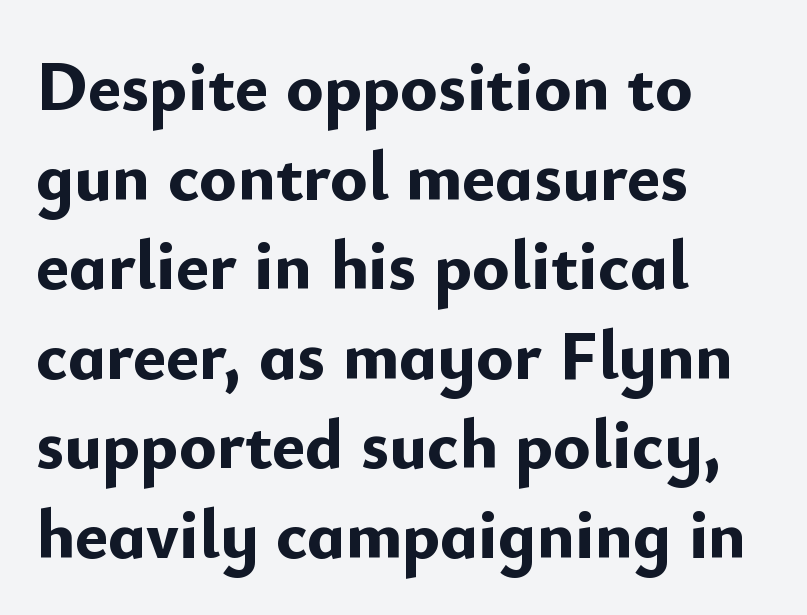
Glance below the letters and you will spot only blank space. In terms of letterform style, serifs are entirely absent. Nothing unusual about the tracking: characters are spaced as the font intends. Notice how thick the strokes are: this is what a full bold looks like. All the whitespace from short lines collects on the right. These lines are rendered in a variable-pitch font.
